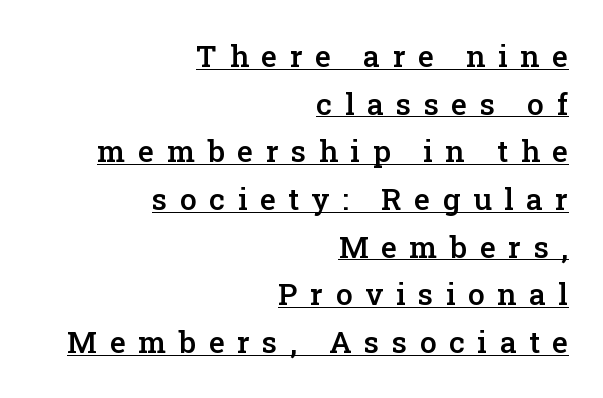
The image shows 30 px semibold serif type, upright; set right-aligned, normal line spacing (1.59x), unusually wide letter spacing (+0.42 em), underlined; low stroke contrast and a medium x-height.
